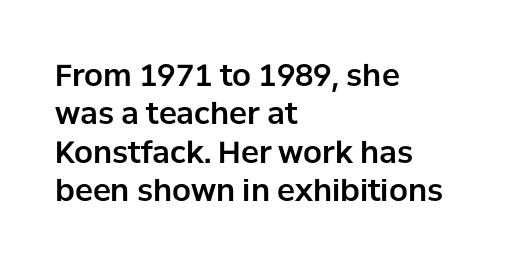
Proportional: the letters do not fall into vertical columns. Every character sits straight up, as roman type does. Quick note: interline space is typical. A typesetter would label this face a sans.
